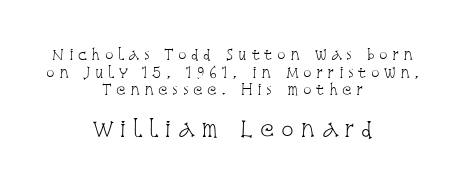
The following chunk of copy outweighs the initial chunk in type size. Does extra space separate the letters? Yes, quite a lot of it. Decoration check: the copy has no underline. If you measured baseline to baseline, you'd find a middling distance.
